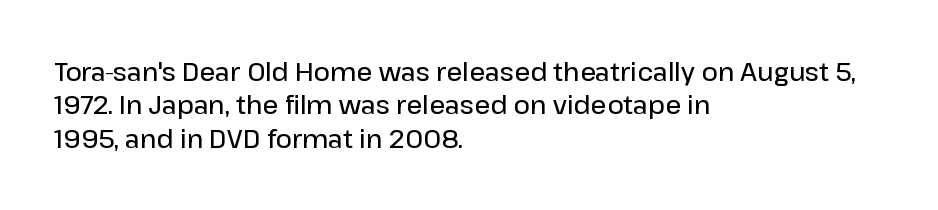
Q: Is the text bold? A: Semi-bold.
Q: Is the text italic (slanted)? A: No, it is upright.
Q: Is the text underlined? A: No.
Q: How is the paragraph aligned? A: Left-aligned.
Q: Is the spacing between letters normal or unusually wide? A: Normal.
Q: Is the spacing between lines tight, normal or loose? A: Normal.
